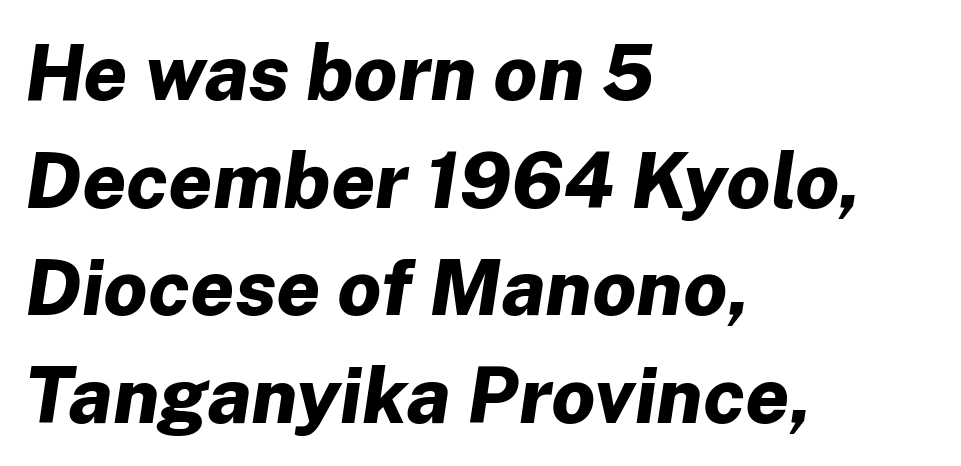
Q: Is the text bold? A: Yes.
Q: Is the text italic (slanted)? A: Yes, it leans right by about 8 degrees.
Q: Is the text underlined? A: No.
Q: How is the paragraph aligned? A: Left-aligned.
Q: Is the spacing between letters normal or unusually wide? A: Normal.
Q: Is the spacing between lines tight, normal or loose? A: Normal.
Q: Width (condensed, normal, or wide)? A: Normal.
Q: Stroke contrast? A: Low.
Q: x-height? A: Medium.
Q: Monospaced? A: No.
